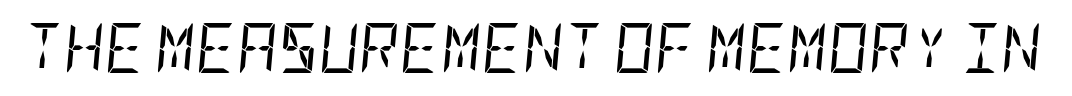
A typesetter would call this zero additional tracking. The typeface has the unassuming heft of standard copy or less. The zone under the glyphs is completely vacant. If you drew a line through each stem, it would be angled.
